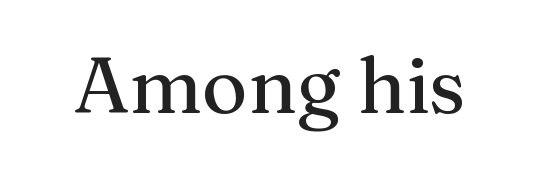
In terms of letterform style, serifs are clearly present. The letters advance in unequal steps, a hallmark of proportional type. In terms of letterspacing, this is plain default setting. Words float on clear page, feet unadorned. Upright lettering throughout.
